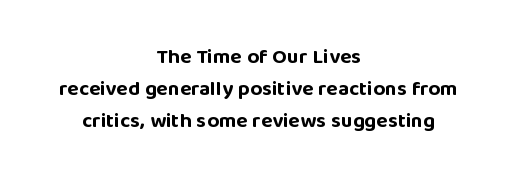
Line spacing here is normal. As a designer I'd log this as weight 700, bold. This sample uses an upright cut, with every glyph sitting square on the baseline. Horizontally, the lines are justified to the midpoint only. Check under the words: just untouched page.
